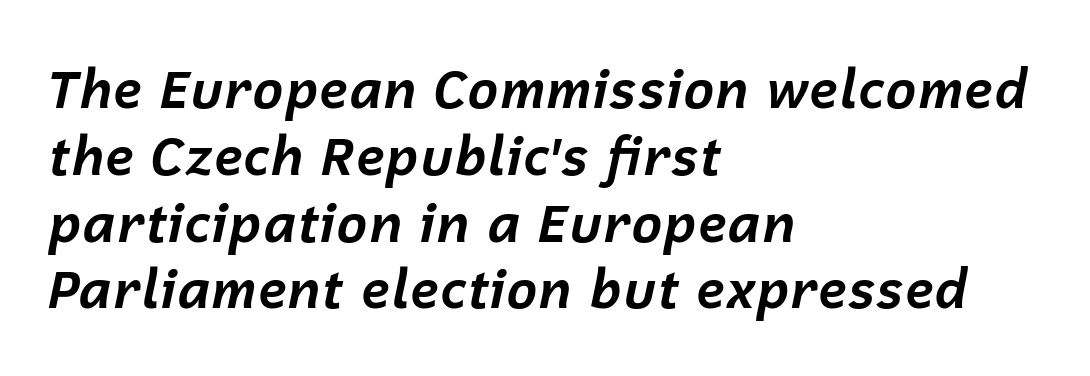
The image shows 53 px bold type, italic (leaning right); set left-aligned, normal line spacing (1.26x), normal letter spacing, not underlined; low stroke contrast and a medium x-height.
